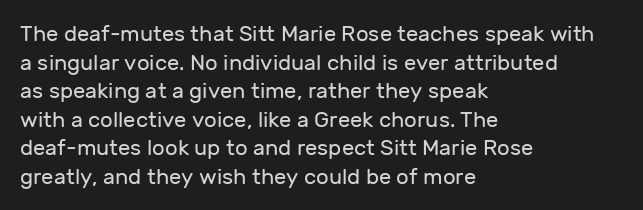
The image shows 22 px text type, upright; set left-aligned, normal line spacing (1.3x), normal letter spacing, not underlined.
